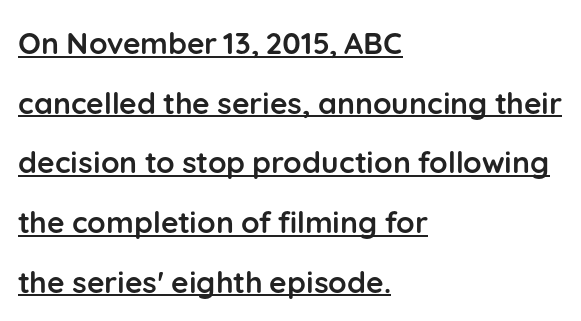
The image shows 30 px semibold sans-serif type, upright; set left-aligned, loose line spacing (1.99x), normal letter spacing, underlined; low stroke contrast and a medium x-height.
